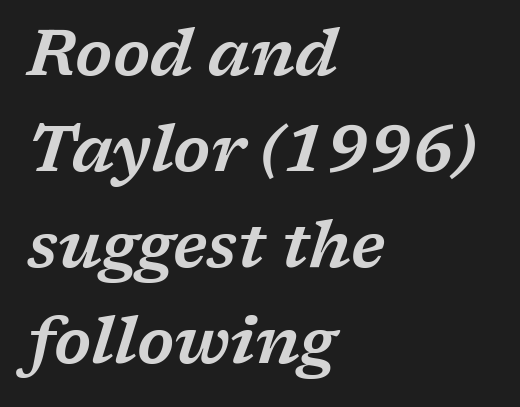
Q: Is the text italic (slanted)? A: Yes, it leans right by about 17 degrees.
Q: Is the typeface a serif or a sans-serif typeface? A: Serif.
Q: Is the text underlined? A: No.
Q: How is the paragraph aligned? A: Left-aligned.
Q: Is the spacing between letters normal or unusually wide? A: Normal.
Q: Is the spacing between lines tight, normal or loose? A: Normal.
Q: Width (condensed, normal, or wide)? A: Wide.
Q: Stroke contrast? A: Low.
Q: x-height? A: Medium.
Q: Monospaced? A: No.
